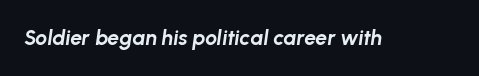
{"italic": "yes", "lean": "right", "slant_degrees": 8, "bold": "yes", "underline": "no", "letter_spacing": "normal", "letter_spacing_em": 0.0, "glyph_px": 21}
